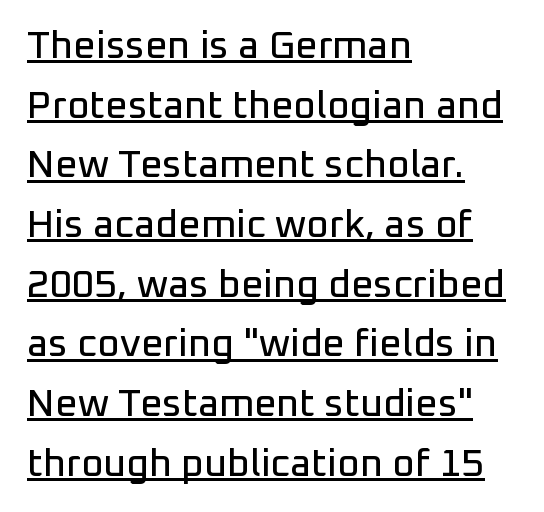
The image shows 39 px sans-serif type, upright; set left-aligned, normal line spacing (1.53x), normal letter spacing, underlined; low stroke contrast and a medium x-height.
